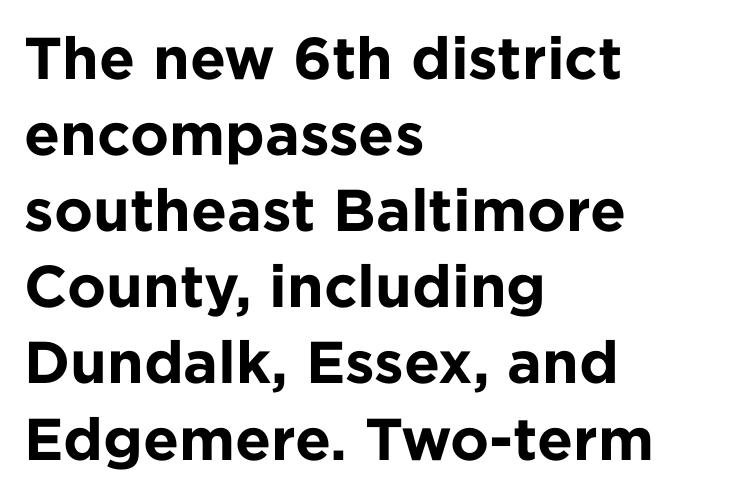
Q: Is the text bold? A: Yes.
Q: Is the text italic (slanted)? A: No, it is upright.
Q: Is the typeface a serif or a sans-serif typeface? A: Sans-serif.
Q: Is the text underlined? A: No.
Q: How is the paragraph aligned? A: Left-aligned.
Q: Is the spacing between letters normal or unusually wide? A: Normal.
Q: Is the spacing between lines tight, normal or loose? A: Normal.
Q: Width (condensed, normal, or wide)? A: Normal.
Q: Stroke contrast? A: Low.
Q: x-height? A: Medium.
Q: Monospaced? A: No.
